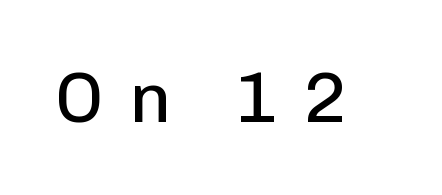
The image shows 71 px regular-weight sans-serif type, upright; set unusually wide letter spacing (+0.34 em), not underlined; low stroke contrast and a medium x-height.
